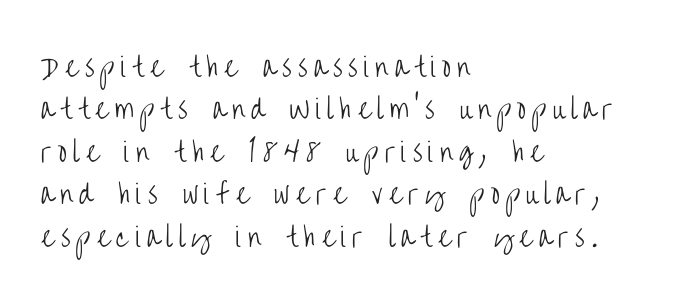
The typography opts for an upright posture over an oblique one. The tracking reads as deliberately expanded to a designer's eye. The typeface has the unassuming heft of standard copy or less. Lines of text with bare space underneath.
